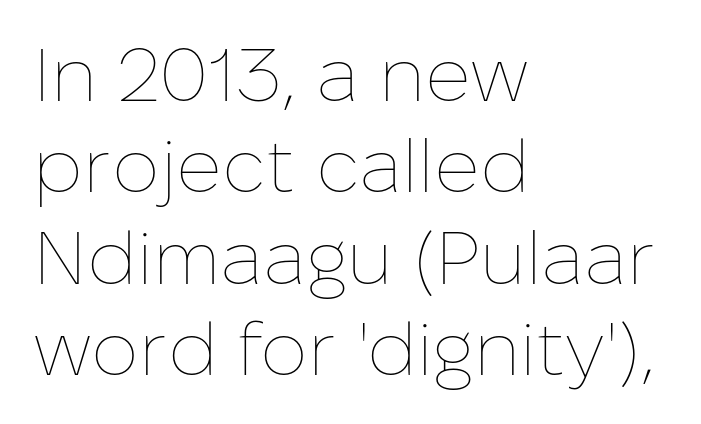
The image shows 75 px thin type, upright; set left-aligned, line spacing 1.22x, normal letter spacing, not underlined; low stroke contrast and a medium x-height.
